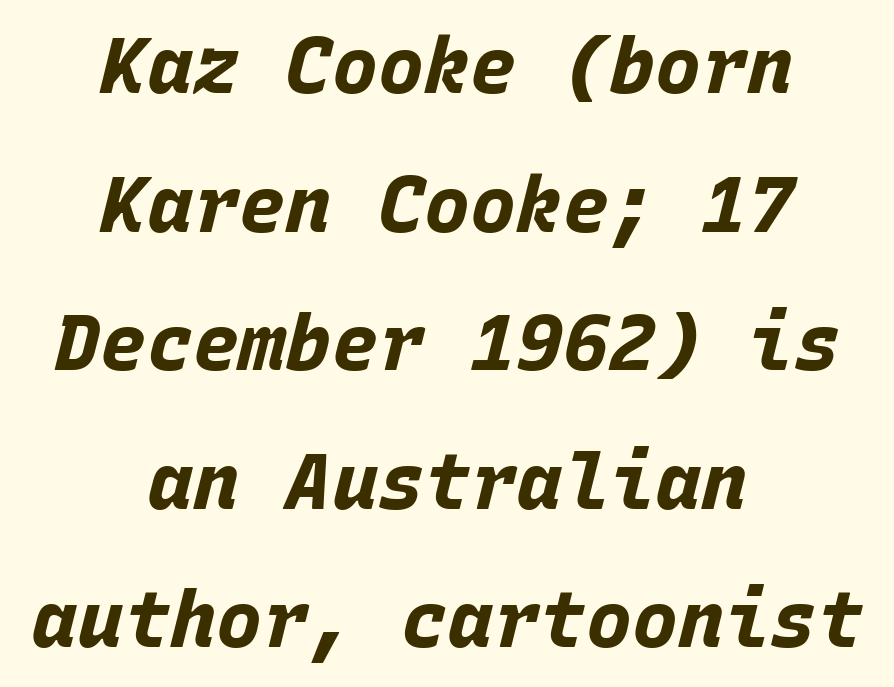
{"italic": "yes", "lean": "right", "slant_degrees": 15, "bold": "yes", "weight": "bold", "width": "normal", "stroke_contrast": "low", "x_height": "large", "monospaced": "yes", "underline": "no", "align": "center", "line_spacing_ratio": 1.8, "letter_spacing": "normal", "letter_spacing_em": 0.0, "glyph_px": 77}
